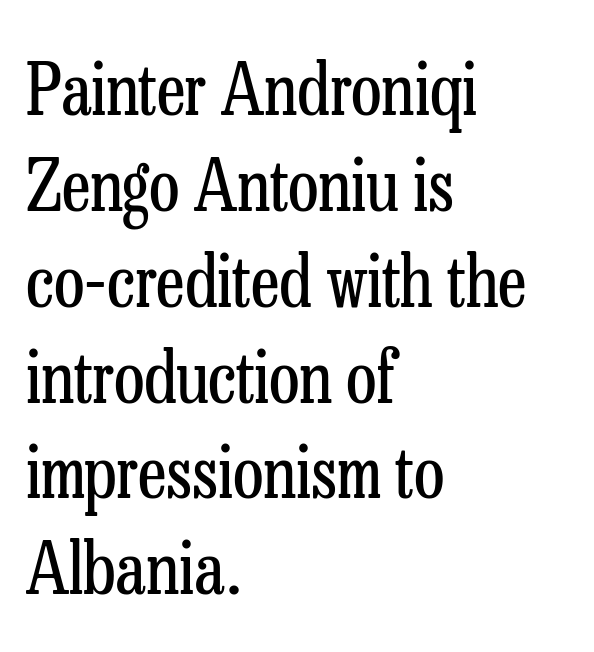
Q: Is the text bold? A: No.
Q: Is the text italic (slanted)? A: No, it is upright.
Q: Is the typeface a serif or a sans-serif typeface? A: Serif.
Q: Is the text underlined? A: No.
Q: How is the paragraph aligned? A: Left-aligned.
Q: Is the spacing between letters normal or unusually wide? A: Normal.
Q: Is the spacing between lines tight, normal or loose? A: Normal.
Q: Width (condensed, normal, or wide)? A: Condensed.
Q: Stroke contrast? A: Low.
Q: x-height? A: Medium.
Q: Monospaced? A: No.
